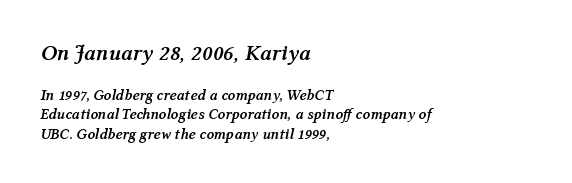
The image shows 22 px bold type, italic (leaning right); set left-aligned, normal line spacing (1.29x), normal letter spacing, not underlined; the first (top) block is 1.47x larger.
